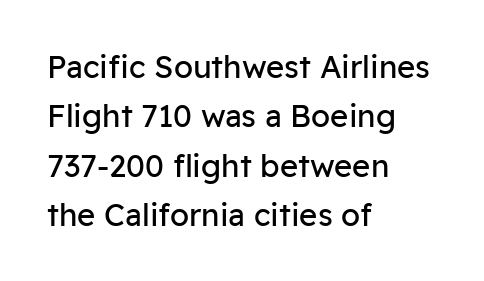
Vertically, the passage feels balanced, rows spaced as you'd expect. The area under the type is left untouched. Weight: in the light-to-regular range. This sample uses a sans-serif face. The passage shown is typed in a proportional face where columns would drift.
